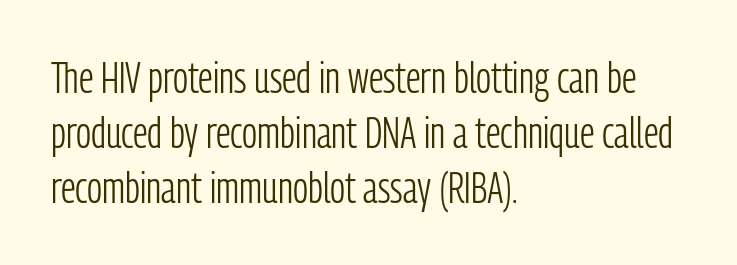
The image shows 43 px light, condensed sans-serif type, upright; set left-aligned, normal line spacing (1.28x), normal letter spacing, not underlined; low stroke contrast and a medium x-height.
